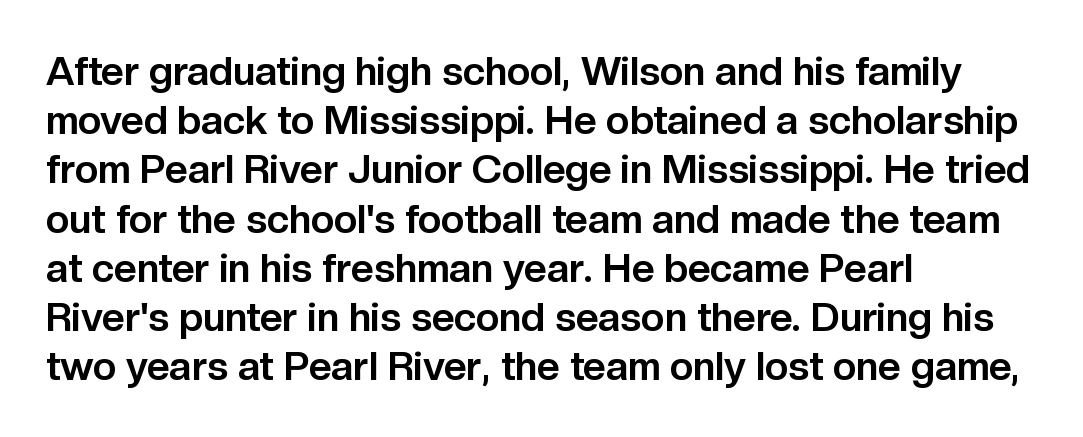
Q: Is the text bold? A: Yes.
Q: Is the text italic (slanted)? A: No, it is upright.
Q: Is the typeface a serif or a sans-serif typeface? A: Sans-serif.
Q: Is the text underlined? A: No.
Q: How is the paragraph aligned? A: Left-aligned.
Q: Is the spacing between letters normal or unusually wide? A: Normal.
Q: Width (condensed, normal, or wide)? A: Normal.
Q: Stroke contrast? A: Low.
Q: x-height? A: Medium.
Q: Monospaced? A: No.
